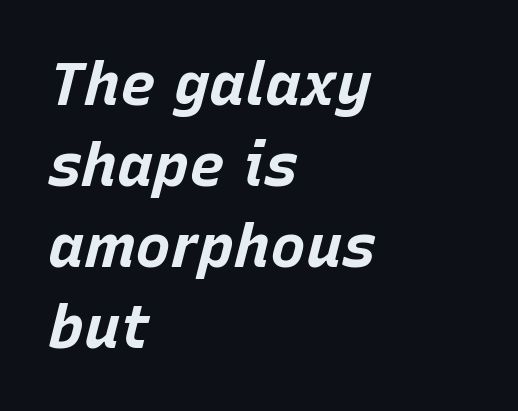
{"italic": "yes", "lean": "right", "slant_degrees": 15, "bold": "yes", "weight": "bold", "width": "normal", "stroke_contrast": "low", "x_height": "large", "monospaced": "no", "underline": "no", "align": "left", "line_spacing": "normal", "line_spacing_ratio": 1.35, "letter_spacing": "normal", "letter_spacing_em": 0.0, "glyph_px": 60}
